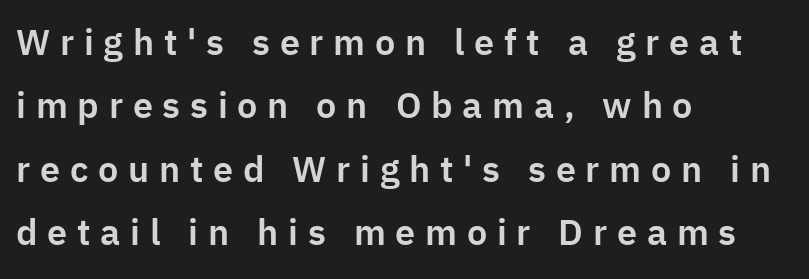
Here the glyphs are tracked loosely, breaking word shapes into spaced letters. These lines are rendered in a variable-pitch font. The letters stand upright; this is a roman face. Observe the absence of serifs on each vertical stroke in this sample. Only glyphs here, with clear space below each row.
